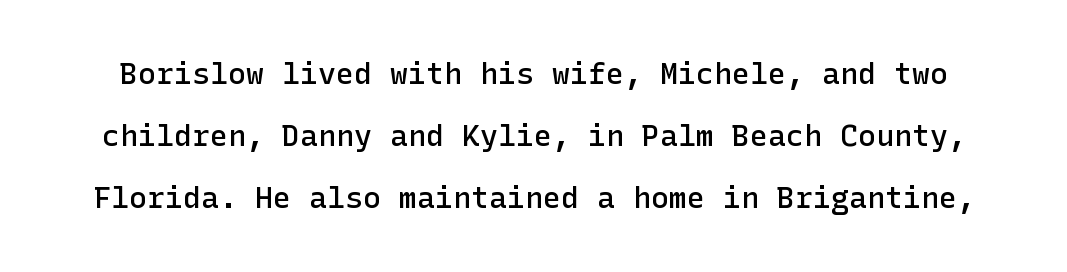
Q: Is the text bold? A: Semi-bold.
Q: Is the text italic (slanted)? A: No, it is upright.
Q: Is the typeface a serif or a sans-serif typeface? A: Sans-serif.
Q: Is the text underlined? A: No.
Q: Is the spacing between letters normal or unusually wide? A: Normal.
Q: Is the spacing between lines tight, normal or loose? A: Loose.
Q: Width (condensed, normal, or wide)? A: Normal.
Q: Stroke contrast? A: Low.
Q: x-height? A: Medium.
